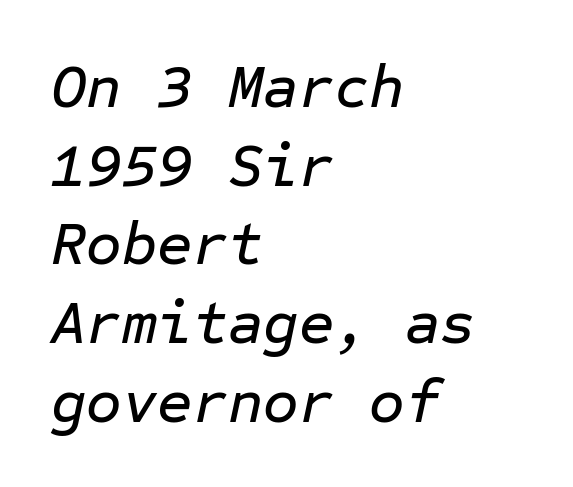
Q: Is the text italic (slanted)? A: Yes, it leans right by about 12 degrees.
Q: Is the text underlined? A: No.
Q: How is the paragraph aligned? A: Left-aligned.
Q: Is the spacing between letters normal or unusually wide? A: Normal.
Q: Is the spacing between lines tight, normal or loose? A: Normal.
Q: Width (condensed, normal, or wide)? A: Normal.
Q: Stroke contrast? A: Low.
Q: x-height? A: Medium.
Q: Monospaced? A: Yes.
